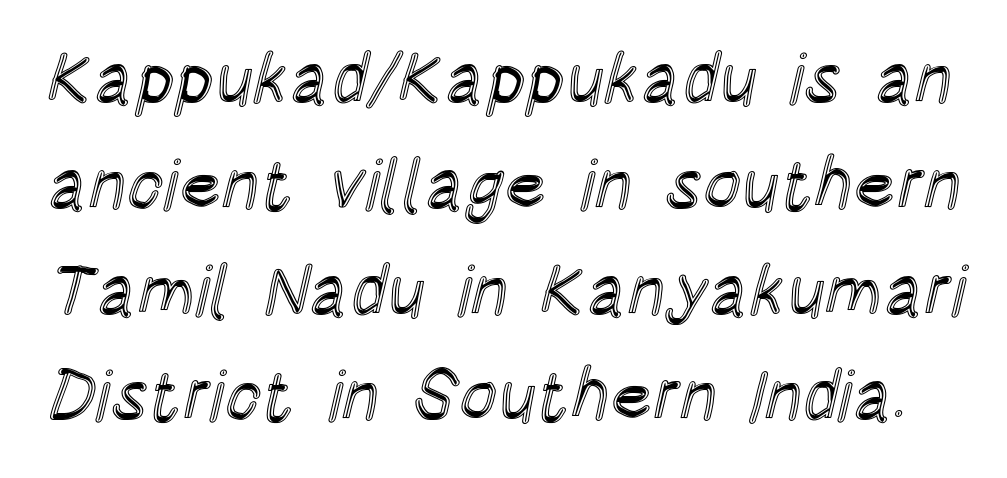
{"width": "condensed", "x_height": "large", "monospaced": "no", "underline": "no", "line_spacing": "normal", "line_spacing_ratio": 1.49, "letter_spacing": "normal", "letter_spacing_em": 0.0, "glyph_px": 71}
